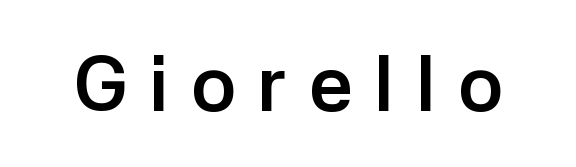
Q: Is the text bold? A: Yes.
Q: Is the text italic (slanted)? A: No, it is upright.
Q: Is the typeface a serif or a sans-serif typeface? A: Sans-serif.
Q: Is the text underlined? A: No.
Q: Is the spacing between letters normal or unusually wide? A: Unusually wide.
Q: Width (condensed, normal, or wide)? A: Normal.
Q: Stroke contrast? A: Low.
Q: x-height? A: Medium.
Q: Monospaced? A: No.
